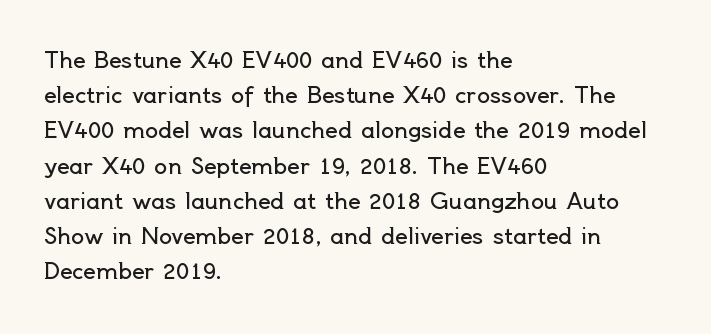
Q: Is the text bold? A: No.
Q: Is the text italic (slanted)? A: No, it is upright.
Q: Is the text underlined? A: No.
Q: How is the paragraph aligned? A: Left-aligned.
Q: Is the spacing between letters normal or unusually wide? A: Normal.
Q: Is the spacing between lines tight, normal or loose? A: Normal.
